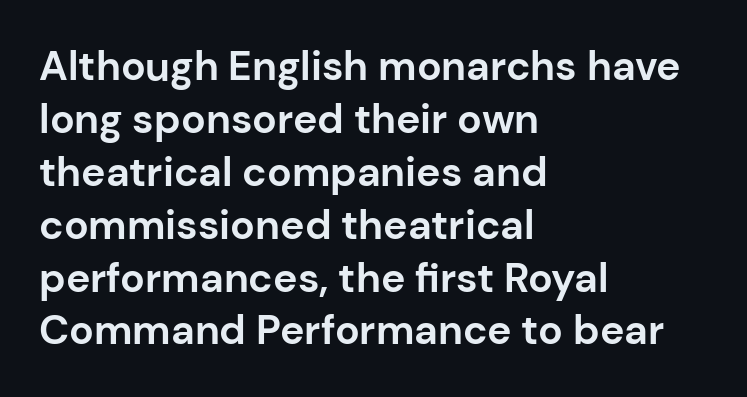
Q: Is the text bold? A: Yes.
Q: Is the text italic (slanted)? A: No, it is upright.
Q: Is the typeface a serif or a sans-serif typeface? A: Sans-serif.
Q: Is the text underlined? A: No.
Q: How is the paragraph aligned? A: Left-aligned.
Q: Is the spacing between letters normal or unusually wide? A: Normal.
Q: Is the spacing between lines tight, normal or loose? A: Normal.
Q: Width (condensed, normal, or wide)? A: Normal.
Q: Stroke contrast? A: Low.
Q: x-height? A: Medium.
Q: Monospaced? A: No.
